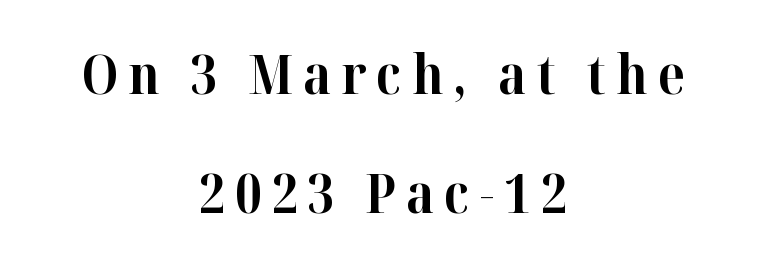
{"serif": "yes", "italic": "no", "bold": "yes", "weight": "bold", "width": "normal", "stroke_contrast": "high", "x_height": "medium", "monospaced": "no", "underline": "no", "align": "center", "line_spacing": "loose", "line_spacing_ratio": 2.2, "glyph_px": 54}
